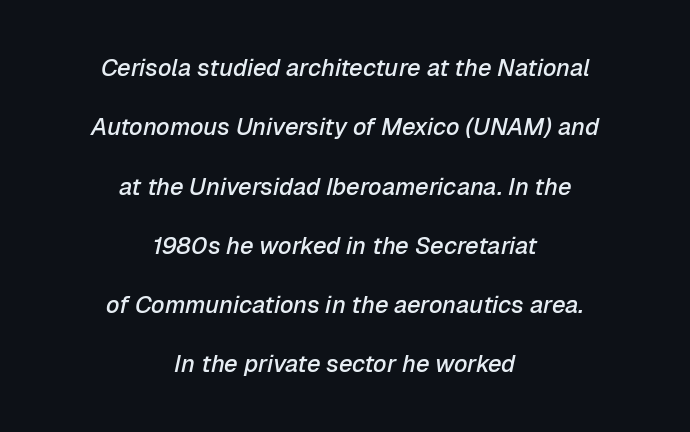
The image shows 24 px text type, italic (leaning right); set centered, loose line spacing (2.47x), normal letter spacing, not underlined.
